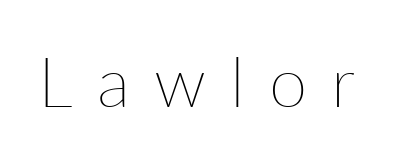
Q: Is the text bold? A: No.
Q: Is the text italic (slanted)? A: No, it is upright.
Q: Is the text underlined? A: No.
Q: Is the spacing between letters normal or unusually wide? A: Unusually wide.
Q: Width (condensed, normal, or wide)? A: Normal.
Q: Stroke contrast? A: Low.
Q: x-height? A: Medium.
Q: Monospaced? A: No.
